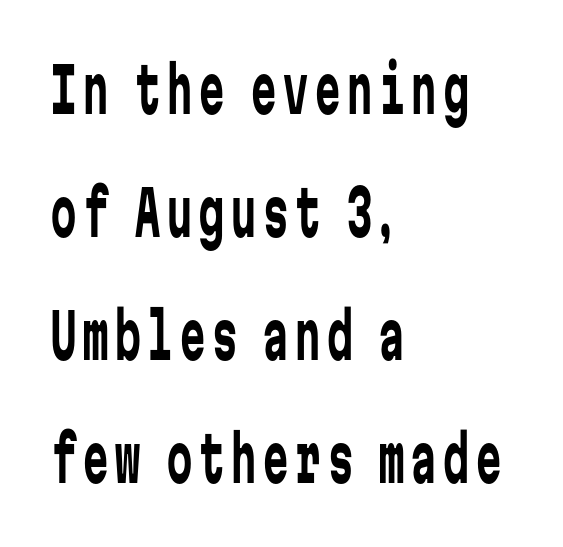
Q: Is the text bold? A: No.
Q: Is the text italic (slanted)? A: No, it is upright.
Q: Is the typeface a serif or a sans-serif typeface? A: Sans-serif.
Q: Is the text underlined? A: No.
Q: How is the paragraph aligned? A: Left-aligned.
Q: Is the spacing between lines tight, normal or loose? A: Loose.
Q: Width (condensed, normal, or wide)? A: Condensed.
Q: Stroke contrast? A: Low.
Q: x-height? A: Medium.
Q: Monospaced? A: Yes.
